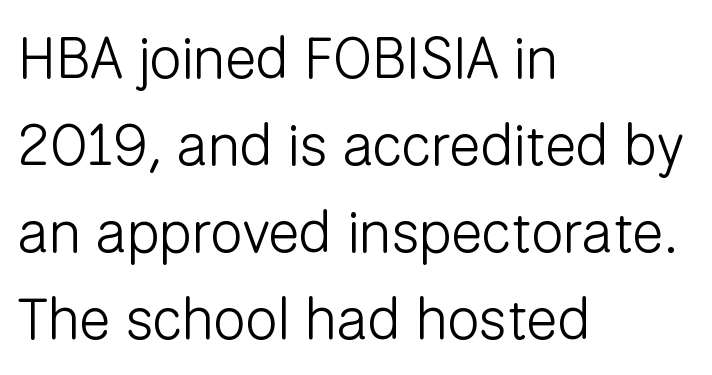
What kind of face is this? One without serifs — a sans. Honestly, there is no underline to notice here at all. Here the designer chose a conventional face with non-uniform glyph widths. Vertical spacing — default. The lines are quadded left. On a weight scale, this lands at 450 or below.
